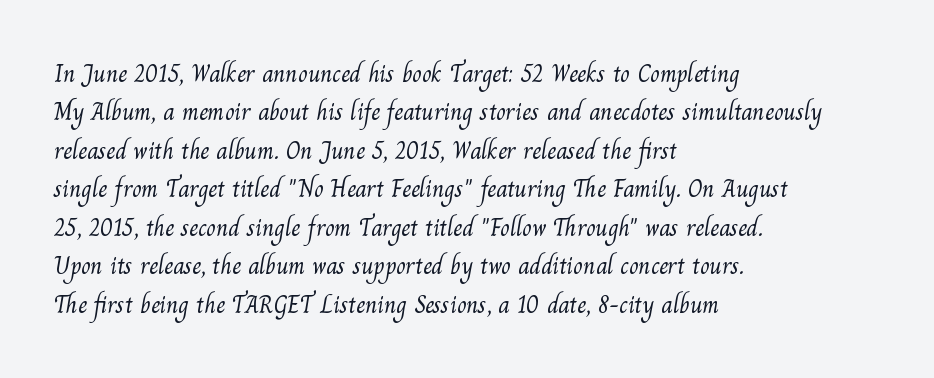
{"bold": "no", "underline": "no", "align": "left", "line_spacing": "normal", "line_spacing_ratio": 1.54, "letter_spacing": "normal", "letter_spacing_em": 0.0, "glyph_px": 25}
